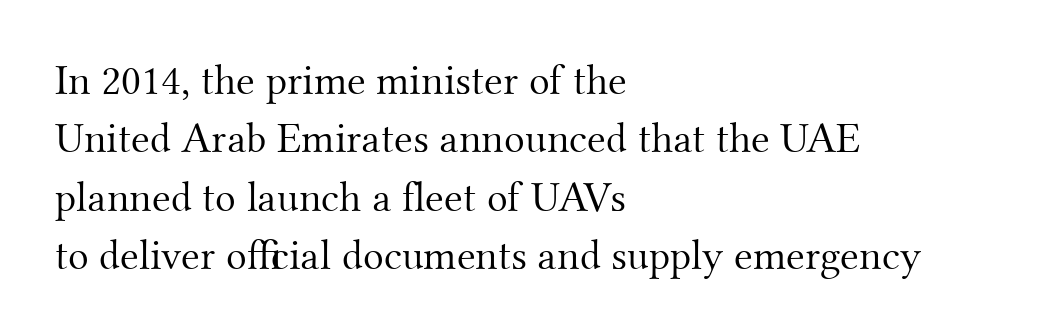
The image shows 43 px light serif type, upright; set left-aligned, normal line spacing (1.36x), normal letter spacing, not underlined; medium stroke contrast and a small x-height.
